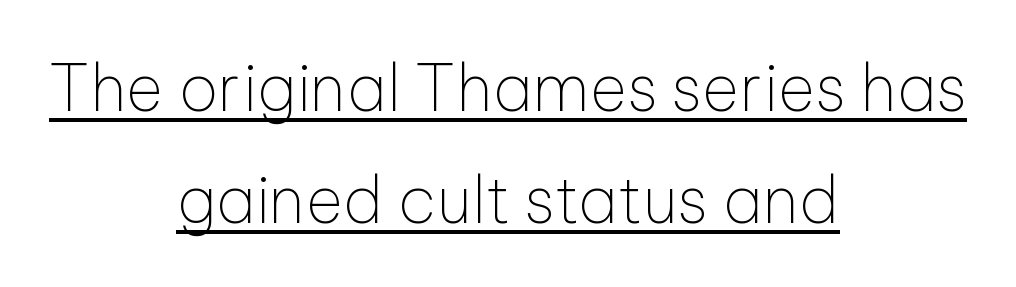
{"serif": "no", "italic": "no", "bold": "no", "weight": "thin", "width": "normal", "stroke_contrast": "low", "x_height": "medium", "monospaced": "no", "underline": "yes", "align": "center", "line_spacing_ratio": 1.75, "letter_spacing": "normal", "letter_spacing_em": 0.0, "glyph_px": 64}
